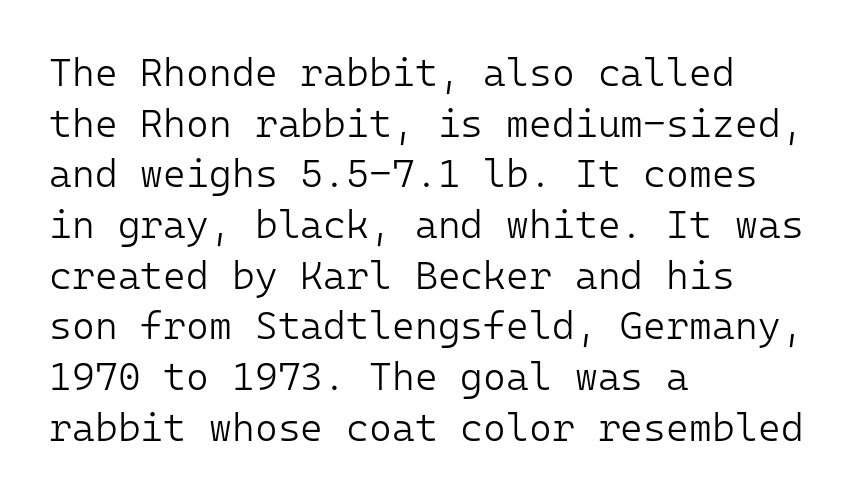
Spacing verdict: monospaced, one width for all characters. One glance says typical: line gaps are just what's usual. The passage shown is not bold in any degree. No italicization has been applied; the sample stays upright.
